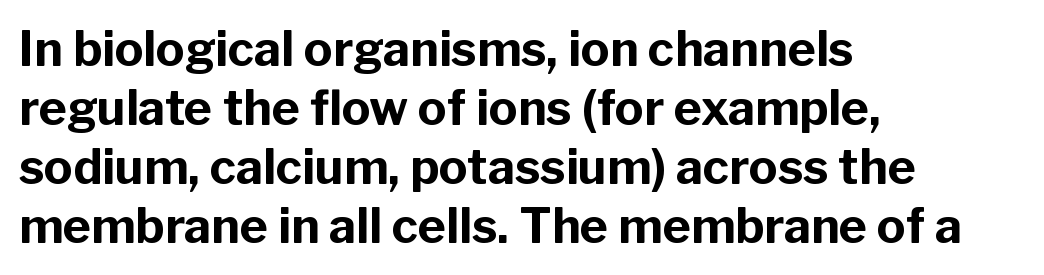
The image shows 48 px bold sans-serif type, upright; set left-aligned, line spacing 1.23x, normal letter spacing, not underlined; low stroke contrast and a medium x-height.
